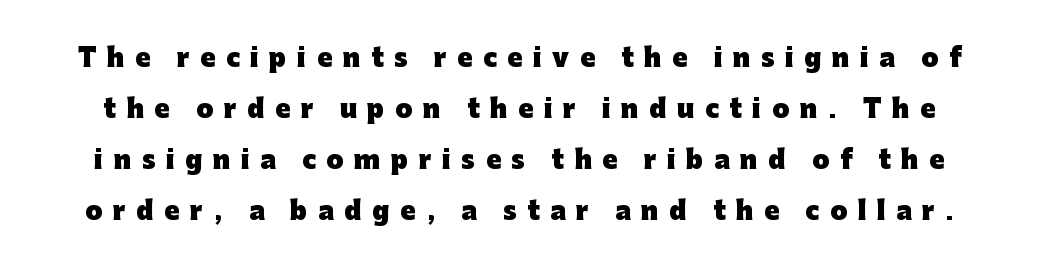
The image shows 25 px bold type, upright; set loose line spacing (2.04x), unusually wide letter spacing (+0.42 em), not underlined.
